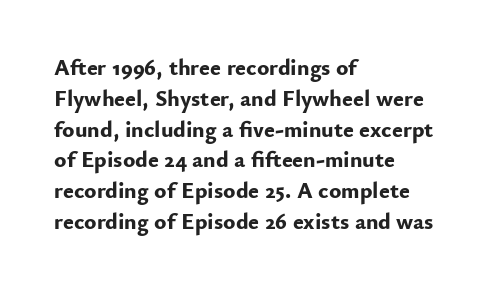
{"italic": "no", "bold": "yes", "underline": "no", "align": "left", "line_spacing": "normal", "line_spacing_ratio": 1.34, "letter_spacing": "normal", "letter_spacing_em": 0.0, "glyph_px": 23}
